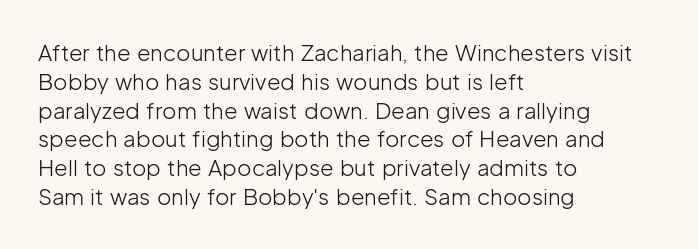
The image shows 22 px text type, upright; set left-aligned, normal line spacing (1.31x), normal letter spacing, not underlined.
